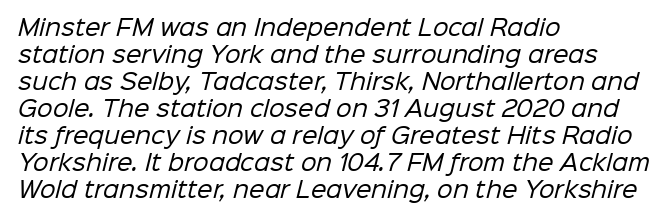
This sample uses plain, unmodified letter spacing. The compositor pushed each line to the left boundary. Descenders hang freely into open space. Compared with a typical body face, this is equally light or lighter still.
